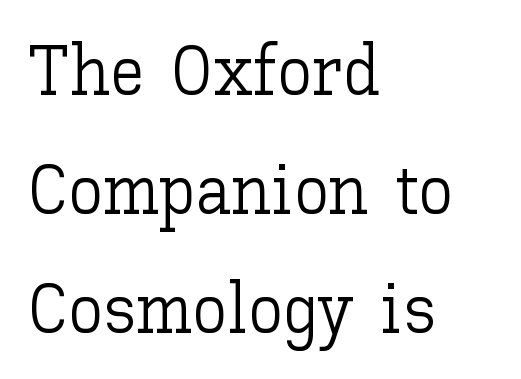
{"italic": "no", "bold": "no", "weight": "light", "width": "normal", "stroke_contrast": "low", "x_height": "medium", "monospaced": "no", "underline": "no", "align": "left", "line_spacing": "normal", "line_spacing_ratio": 1.7, "letter_spacing": "normal", "letter_spacing_em": 0.0, "glyph_px": 70}
